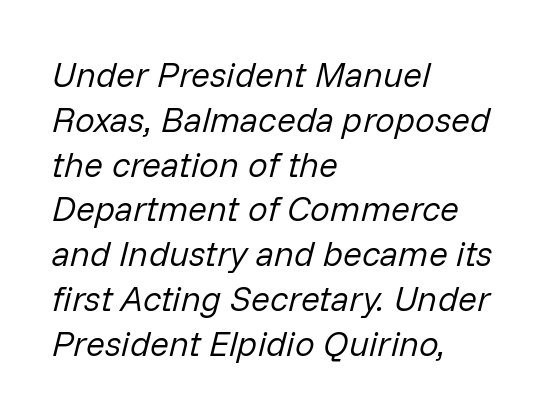
Q: Is the text bold? A: No.
Q: Is the text italic (slanted)? A: Yes, it leans right by about 14 degrees.
Q: Is the text underlined? A: No.
Q: How is the paragraph aligned? A: Left-aligned.
Q: Is the spacing between letters normal or unusually wide? A: Normal.
Q: Is the spacing between lines tight, normal or loose? A: Normal.
Q: Width (condensed, normal, or wide)? A: Normal.
Q: Stroke contrast? A: Low.
Q: x-height? A: Medium.
Q: Monospaced? A: No.
